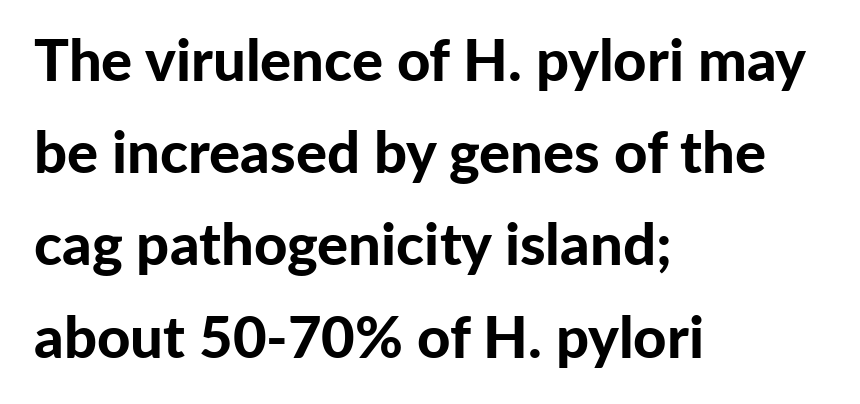
{"serif": "no", "italic": "no", "bold": "yes", "weight": "bold", "width": "normal", "stroke_contrast": "low", "x_height": "medium", "monospaced": "no", "underline": "no", "align": "left", "line_spacing": "normal", "line_spacing_ratio": 1.59, "letter_spacing": "normal", "letter_spacing_em": 0.0, "glyph_px": 58}
